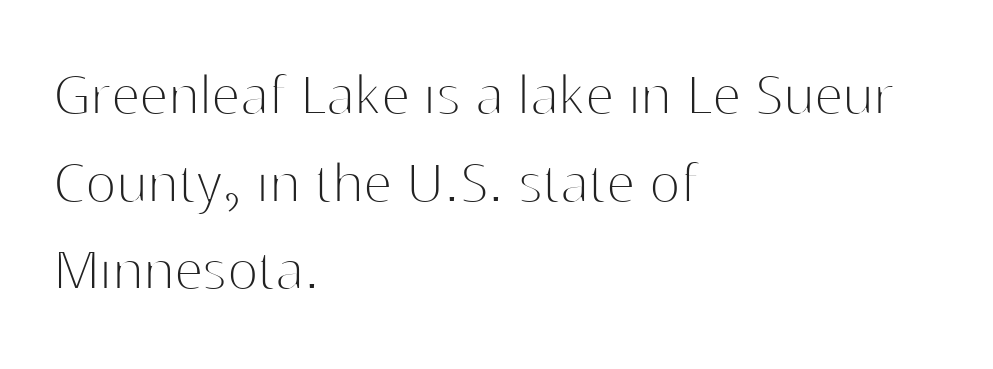
The image shows 65 px thin sans-serif type, upright; set left-aligned, normal line spacing (1.35x), normal letter spacing, not underlined; high stroke contrast and a medium x-height.
